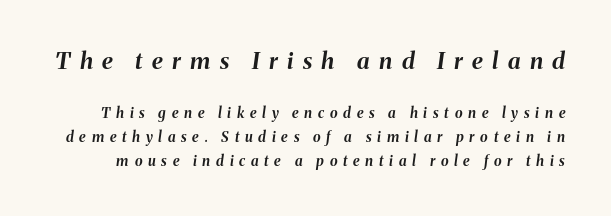
The face used here is rendered with a markedly widened letterfit. The specimen omits any rule beneath the text block's lines. A student would notice the top passage is typeset larger than what follows. The glyphs look as if they've been sheared to an angle. Typesetter's note: full bold, strokes at maximum text heaviness.
